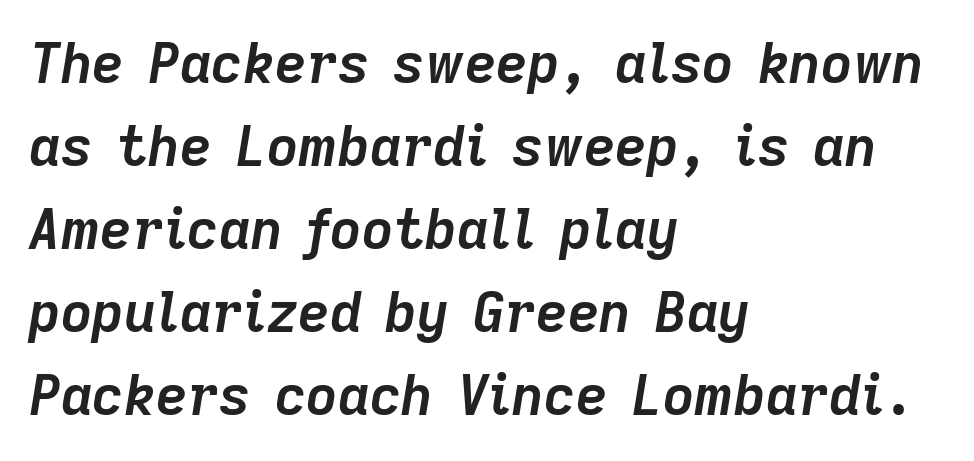
Q: Is the text bold? A: Yes.
Q: Is the text italic (slanted)? A: Yes, it leans right by about 9 degrees.
Q: Is the text underlined? A: No.
Q: How is the paragraph aligned? A: Left-aligned.
Q: Is the spacing between letters normal or unusually wide? A: Normal.
Q: Is the spacing between lines tight, normal or loose? A: Normal.
Q: Width (condensed, normal, or wide)? A: Normal.
Q: Stroke contrast? A: Low.
Q: x-height? A: Medium.
Q: Monospaced? A: No.
